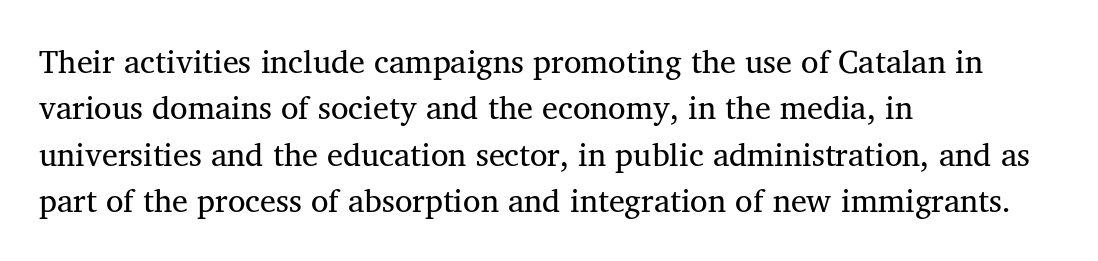
{"serif": "yes", "italic": "no", "bold": "no", "weight": "regular", "width": "normal", "stroke_contrast": "medium", "x_height": "medium", "monospaced": "no", "underline": "no", "align": "left", "line_spacing": "normal", "line_spacing_ratio": 1.45, "letter_spacing": "normal", "letter_spacing_em": 0.0, "glyph_px": 32}
